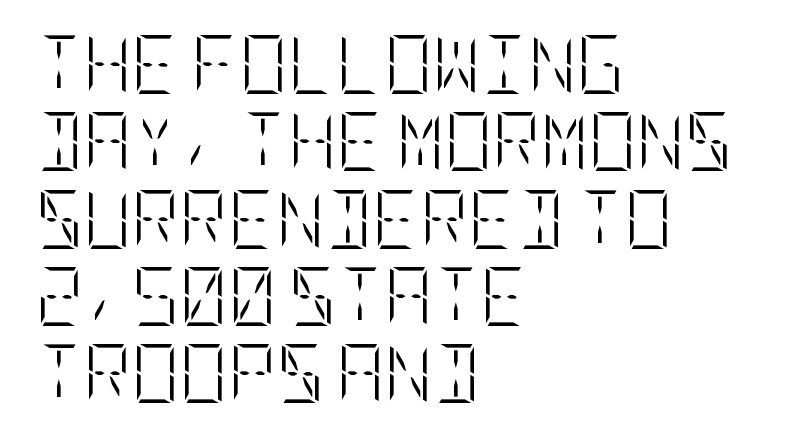
The image shows 59 px light, condensed type, upright; set left-aligned, normal line spacing (1.31x), normal letter spacing, not underlined; low stroke contrast and a large x-height.
